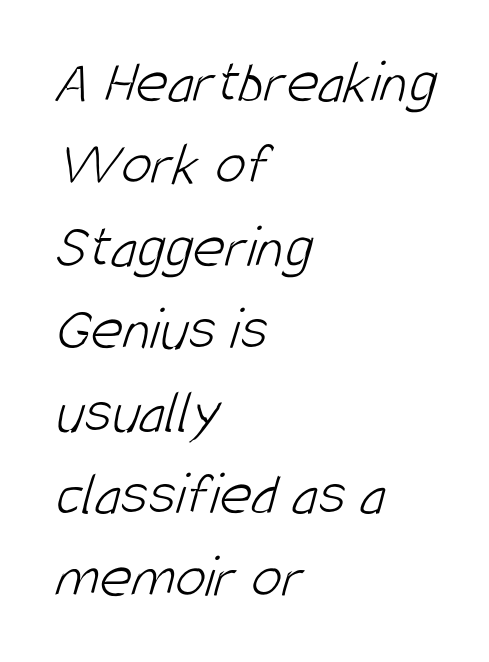
This sample is left-justified, so line endings fall wherever the words run out. Is the letter spacing exaggerated? No — it looks like the ordinary default. The glyphs in this specimen are sans serif. Varying glyph widths throughout — classic text-font behaviour.
